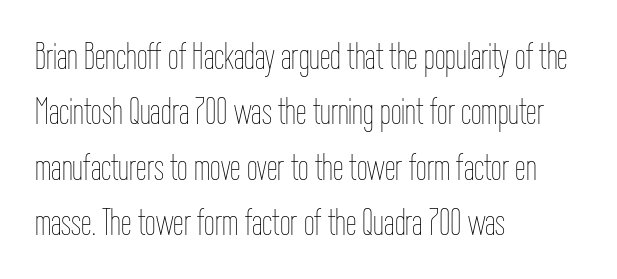
{"italic": "no", "bold": "no", "weight": "thin", "width": "condensed", "stroke_contrast": "low", "x_height": "medium", "monospaced": "no", "underline": "no", "align": "left", "line_spacing": "normal", "line_spacing_ratio": 1.46, "letter_spacing": "normal", "letter_spacing_em": 0.0, "glyph_px": 38}
